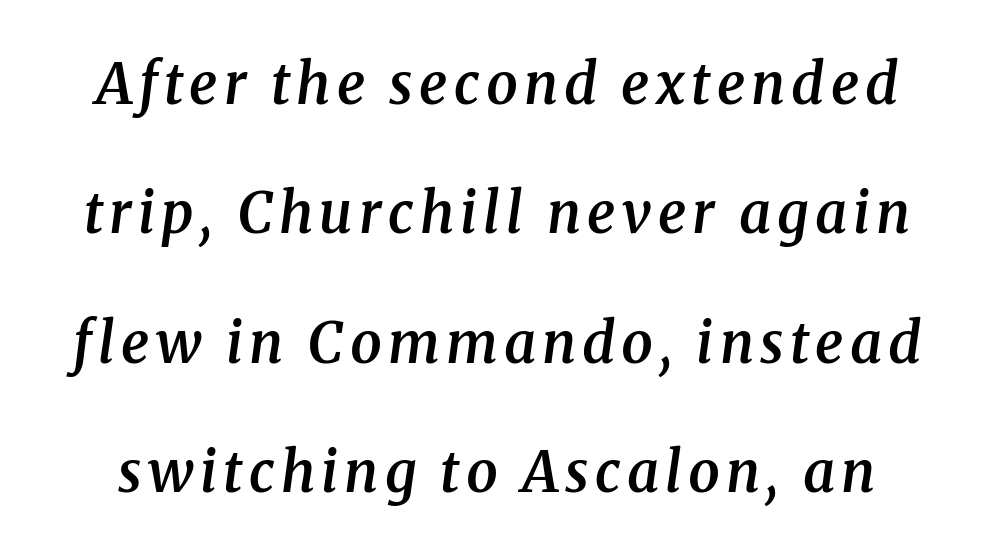
{"serif": "yes", "italic": "yes", "lean": "right", "slant_degrees": 8, "bold": "semi", "weight": "semibold", "width": "normal", "stroke_contrast": "medium", "x_height": "medium", "monospaced": "no", "underline": "no", "line_spacing": "loose", "line_spacing_ratio": 2.31, "glyph_px": 56}
